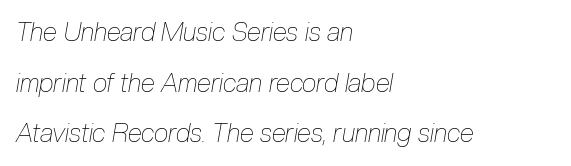
{"italic": "yes", "lean": "right", "slant_degrees": 10, "bold": "no", "underline": "no", "align": "left", "line_spacing": "loose", "line_spacing_ratio": 1.95, "letter_spacing": "normal", "letter_spacing_em": 0.0, "glyph_px": 26}
